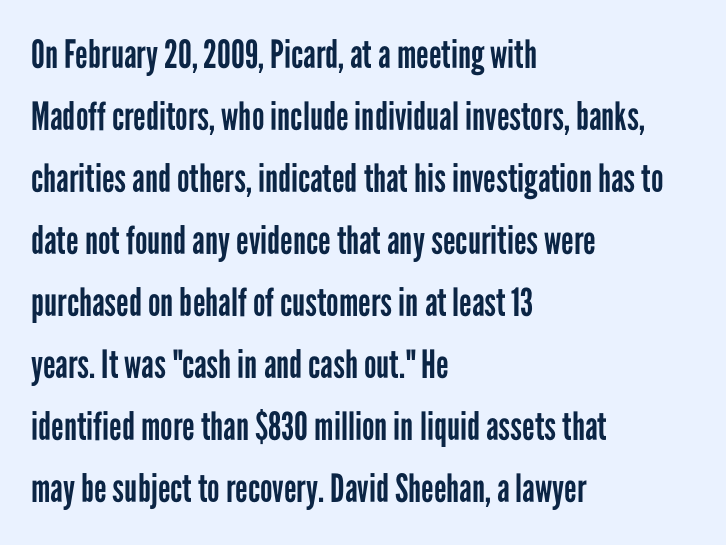
Q: Is the text bold? A: No.
Q: Is the text italic (slanted)? A: No, it is upright.
Q: Is the typeface a serif or a sans-serif typeface? A: Sans-serif.
Q: Is the text underlined? A: No.
Q: How is the paragraph aligned? A: Left-aligned.
Q: Is the spacing between letters normal or unusually wide? A: Normal.
Q: Is the spacing between lines tight, normal or loose? A: Normal.
Q: Width (condensed, normal, or wide)? A: Condensed.
Q: Stroke contrast? A: Low.
Q: x-height? A: Medium.
Q: Monospaced? A: No.
